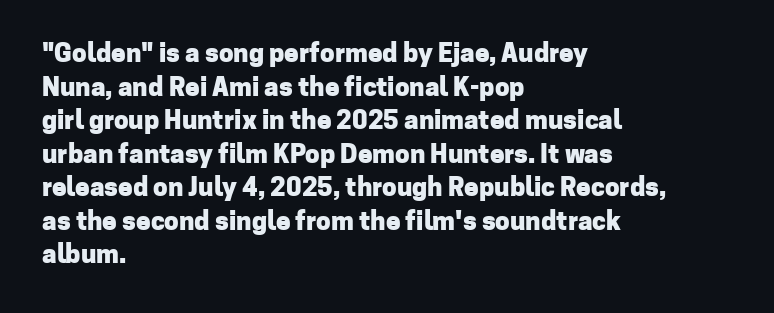
Q: Is the text bold? A: Yes.
Q: Is the text italic (slanted)? A: No, it is upright.
Q: Is the text underlined? A: No.
Q: How is the paragraph aligned? A: Left-aligned.
Q: Is the spacing between letters normal or unusually wide? A: Normal.
Q: Is the spacing between lines tight, normal or loose? A: Normal.
